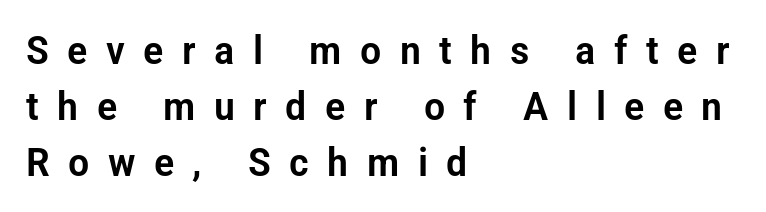
Q: Is the text italic (slanted)? A: No, it is upright.
Q: Is the typeface a serif or a sans-serif typeface? A: Sans-serif.
Q: Is the text underlined? A: No.
Q: How is the paragraph aligned? A: Left-aligned.
Q: Is the spacing between letters normal or unusually wide? A: Unusually wide.
Q: Is the spacing between lines tight, normal or loose? A: Normal.
Q: Width (condensed, normal, or wide)? A: Condensed.
Q: Stroke contrast? A: Low.
Q: x-height? A: Medium.
Q: Monospaced? A: No.
